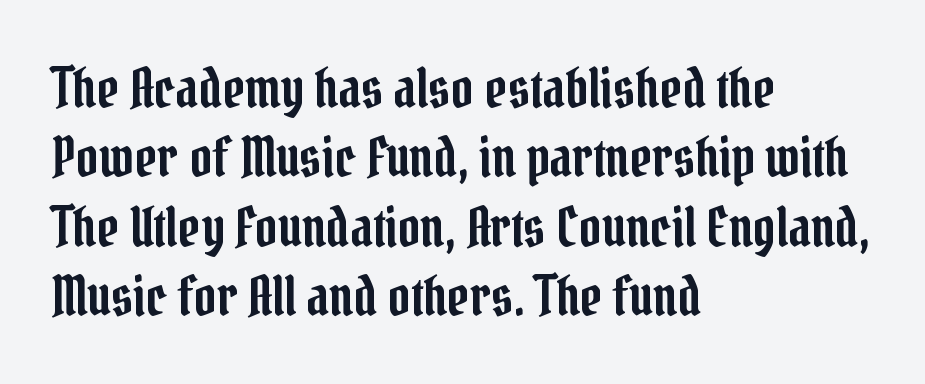
{"serif": "yes", "italic": "no", "width": "condensed", "stroke_contrast": "low", "x_height": "medium", "monospaced": "no", "underline": "no", "align": "left", "line_spacing": "normal", "line_spacing_ratio": 1.26, "letter_spacing": "normal", "letter_spacing_em": 0.0, "glyph_px": 55}
